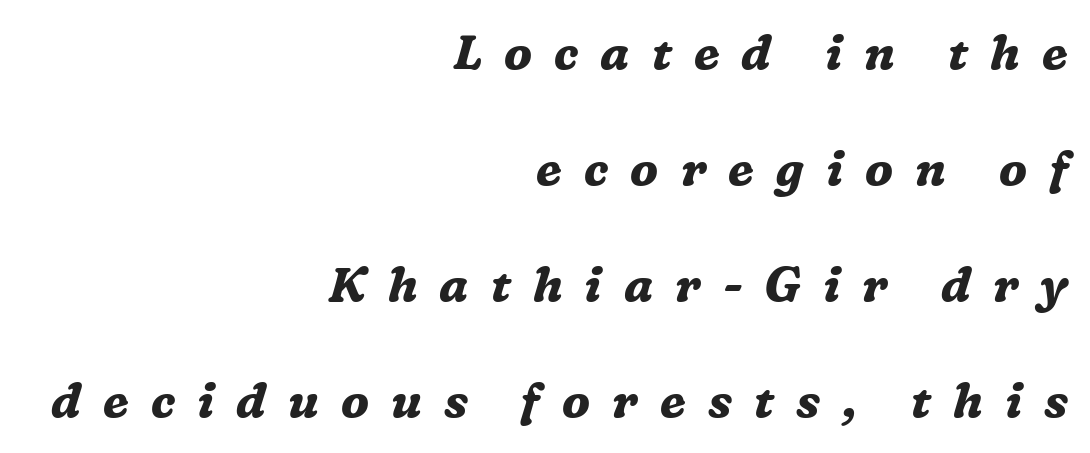
Q: Is the text bold? A: Yes.
Q: Is the text italic (slanted)? A: Yes, it leans right by about 16 degrees.
Q: Is the typeface a serif or a sans-serif typeface? A: Serif.
Q: Is the text underlined? A: No.
Q: How is the paragraph aligned? A: Right-aligned.
Q: Is the spacing between letters normal or unusually wide? A: Unusually wide.
Q: Is the spacing between lines tight, normal or loose? A: Loose.
Q: Width (condensed, normal, or wide)? A: Normal.
Q: Stroke contrast? A: Medium.
Q: x-height? A: Medium.
Q: Monospaced? A: No.
